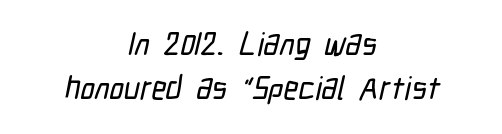
The image shows 32 px condensed sans-serif type; set centered, normal line spacing (1.39x), normal letter spacing, not underlined; low stroke contrast and a medium x-height.
